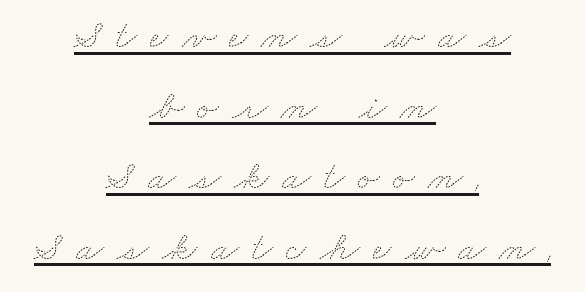
{"bold": "no", "weight": "thin", "width": "wide", "stroke_contrast": "medium", "x_height": "small", "monospaced": "no", "underline": "yes", "align": "center", "line_spacing_ratio": 1.72, "letter_spacing": "wide", "letter_spacing_em": 0.32, "glyph_px": 41}
